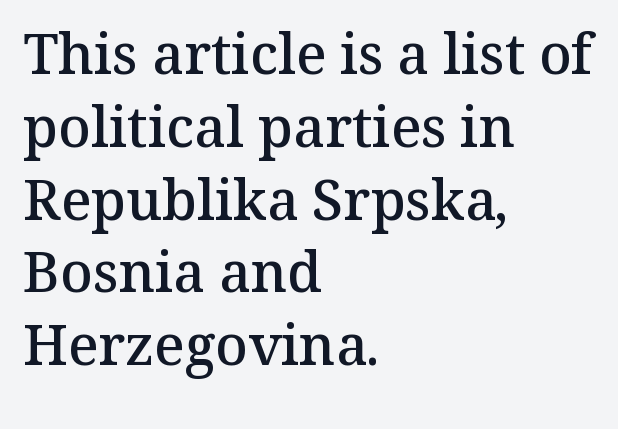
Q: Is the text bold? A: Semi-bold.
Q: Is the text italic (slanted)? A: No, it is upright.
Q: Is the typeface a serif or a sans-serif typeface? A: Serif.
Q: Is the text underlined? A: No.
Q: How is the paragraph aligned? A: Left-aligned.
Q: Is the spacing between letters normal or unusually wide? A: Normal.
Q: Is the spacing between lines tight, normal or loose? A: Normal.
Q: Width (condensed, normal, or wide)? A: Normal.
Q: Stroke contrast? A: Medium.
Q: x-height? A: Medium.
Q: Monospaced? A: No.
